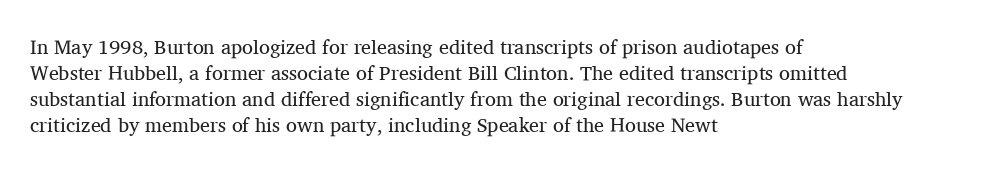
Where is the straight margin? On the left. This sample keeps an unexceptional amount of space between lines. The typesetting does not lean heavy: it is not bold. The gaps between neighbouring characters are ordinary and unremarkable. A clean baseline with only descenders dipping below it.
